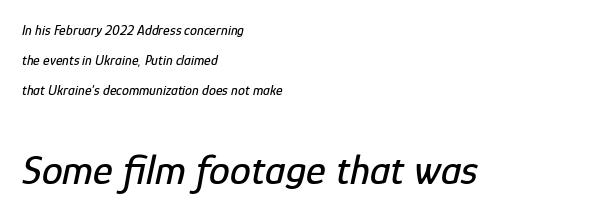
{"italic": "yes", "lean": "right", "slant_degrees": 12, "width": "condensed", "stroke_contrast": "low", "x_height": "medium", "monospaced": "no", "underline": "no", "align": "left", "line_spacing": "loose", "line_spacing_ratio": 2.15, "letter_spacing": "normal", "letter_spacing_em": 0.0, "larger_block": "second", "size_ratio": 3.0, "glyph_px": 42}
